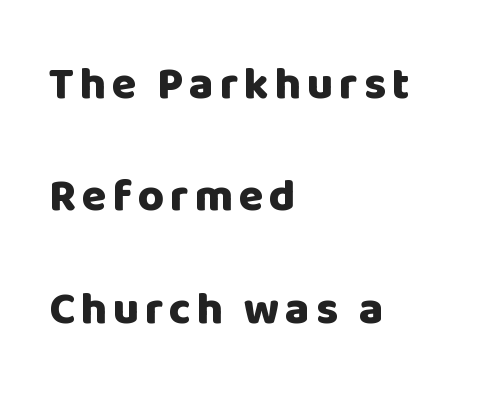
The image shows 45 px heavy sans-serif type, upright; set left-aligned, loose line spacing (2.5x), not underlined; low stroke contrast and a large x-height.
